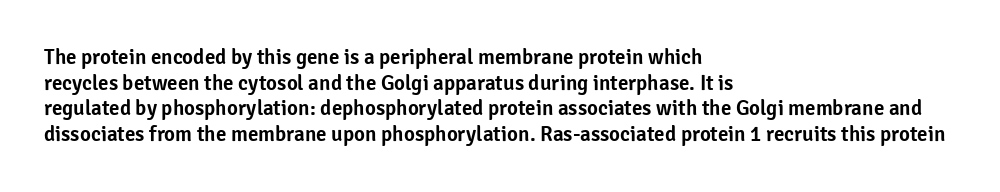
Q: Is the text italic (slanted)? A: No, it is upright.
Q: Is the text underlined? A: No.
Q: How is the paragraph aligned? A: Left-aligned.
Q: Is the spacing between letters normal or unusually wide? A: Normal.
